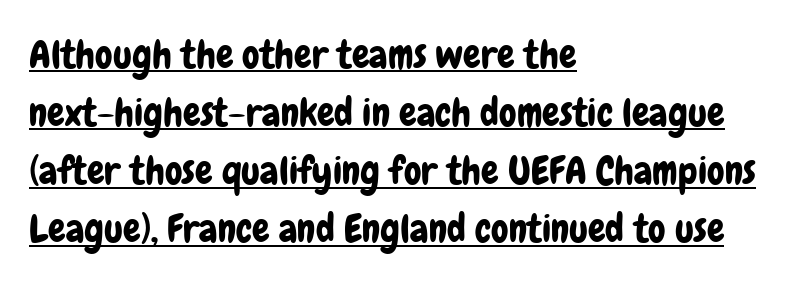
Q: Is the text italic (slanted)? A: No, it is upright.
Q: Is the typeface a serif or a sans-serif typeface? A: Sans-serif.
Q: Is the text underlined? A: Yes.
Q: How is the paragraph aligned? A: Left-aligned.
Q: Is the spacing between letters normal or unusually wide? A: Normal.
Q: Is the spacing between lines tight, normal or loose? A: Normal.
Q: Width (condensed, normal, or wide)? A: Condensed.
Q: Stroke contrast? A: Low.
Q: x-height? A: Medium.
Q: Monospaced? A: No.
